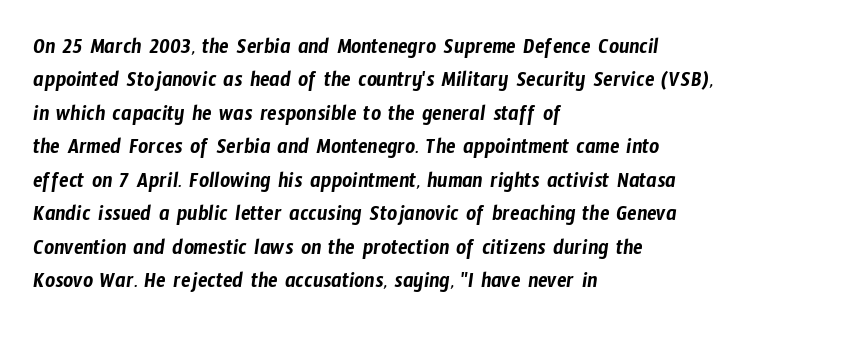
Q: Is the text underlined? A: No.
Q: How is the paragraph aligned? A: Left-aligned.
Q: Is the spacing between letters normal or unusually wide? A: Normal.
Q: Is the spacing between lines tight, normal or loose? A: Normal.
